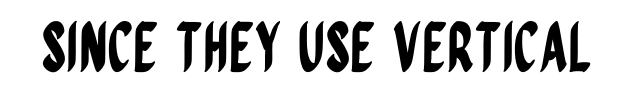
Examine the stroke ends and you'll find no serifs. The string is rendered with underlining switched off. Is the letter spacing exaggerated? No — it looks like the ordinary default. Designer's note — italics off, roman on. Note the varied advance widths — an 'i' is clearly narrower than an 'm'.
